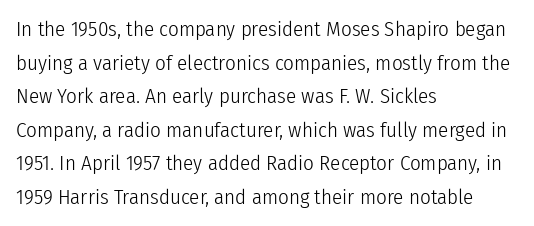
Q: Is the text bold? A: No.
Q: Is the text italic (slanted)? A: No, it is upright.
Q: Is the text underlined? A: No.
Q: How is the paragraph aligned? A: Left-aligned.
Q: Is the spacing between letters normal or unusually wide? A: Normal.
Q: Is the spacing between lines tight, normal or loose? A: Normal.
